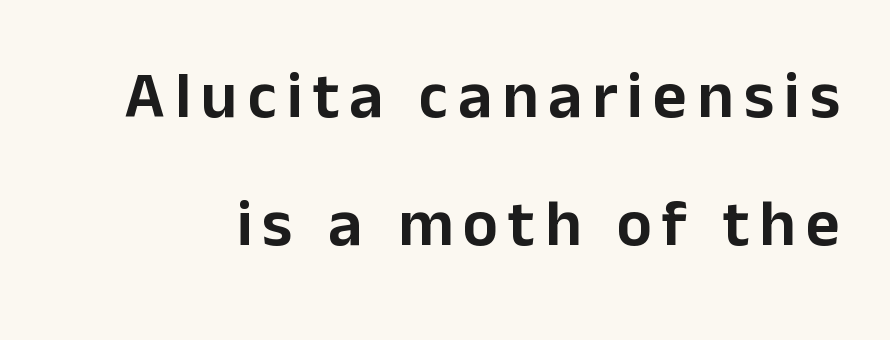
If you measured baseline to baseline, you'd find a long distance. Regarding serifs, this sample does without them. The baseline area is clear. Nope, not italic — everything's standing straight.
